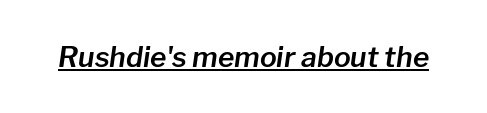
{"italic": "yes", "lean": "right", "slant_degrees": 8, "width": "normal", "stroke_contrast": "low", "x_height": "medium", "monospaced": "no", "underline": "yes", "letter_spacing": "normal", "letter_spacing_em": 0.0, "glyph_px": 28}
